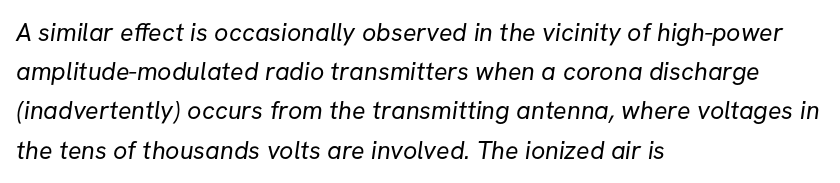
The image shows 25 px text type; set left-aligned, normal line spacing (1.57x), normal letter spacing, not underlined.
